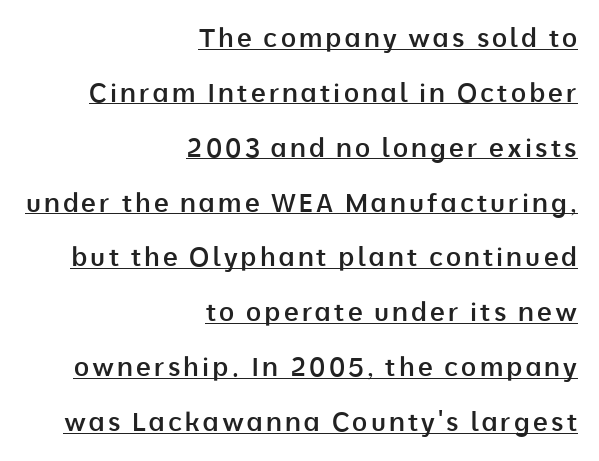
Q: Is the text bold? A: Semi-bold.
Q: Is the text italic (slanted)? A: No, it is upright.
Q: Is the text underlined? A: Yes.
Q: How is the paragraph aligned? A: Right-aligned.
Q: Is the spacing between lines tight, normal or loose? A: Loose.
